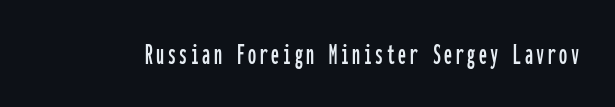
To sum up the face: it is a sans, with no serifs. Designer's note — italics off, roman on. Words float on clear page, feet unadorned. Fixed-width glyphs throughout — classic coding-font behaviour.
